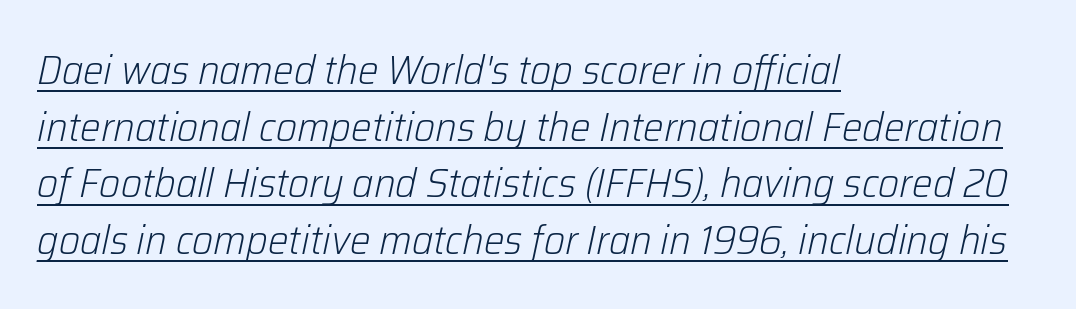
Q: Is the text bold? A: No.
Q: Is the text italic (slanted)? A: Yes, it leans right by about 12 degrees.
Q: Is the text underlined? A: Yes.
Q: How is the paragraph aligned? A: Left-aligned.
Q: Is the spacing between letters normal or unusually wide? A: Normal.
Q: Is the spacing between lines tight, normal or loose? A: Normal.
Q: Width (condensed, normal, or wide)? A: Normal.
Q: Stroke contrast? A: Low.
Q: x-height? A: Medium.
Q: Monospaced? A: No.
